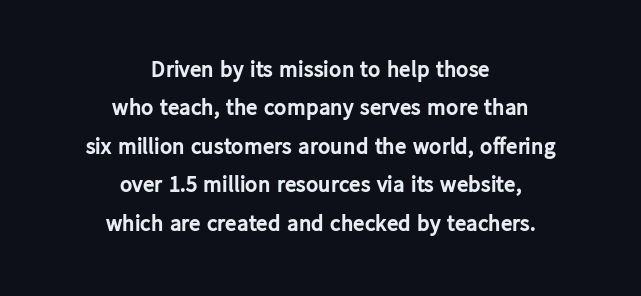
The image shows 23 px bold type, upright; set centered, normal line spacing (1.67x), normal letter spacing, not underlined.
